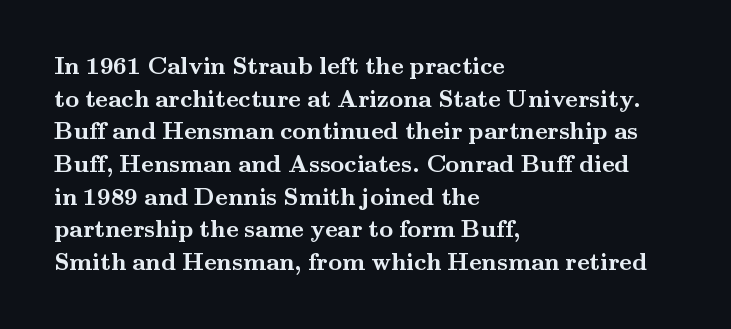
The image shows 24 px bold type, upright; set left-aligned, normal line spacing (1.36x), normal letter spacing, not underlined.
